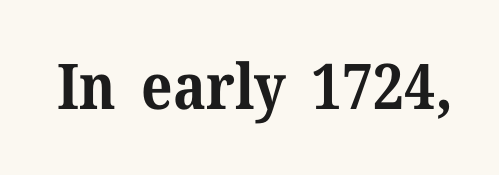
Q: Is the text bold? A: Yes.
Q: Is the text italic (slanted)? A: No, it is upright.
Q: Is the typeface a serif or a sans-serif typeface? A: Serif.
Q: Is the text underlined? A: No.
Q: Is the spacing between letters normal or unusually wide? A: Normal.
Q: Width (condensed, normal, or wide)? A: Normal.
Q: Stroke contrast? A: Medium.
Q: x-height? A: Medium.
Q: Monospaced? A: No.
